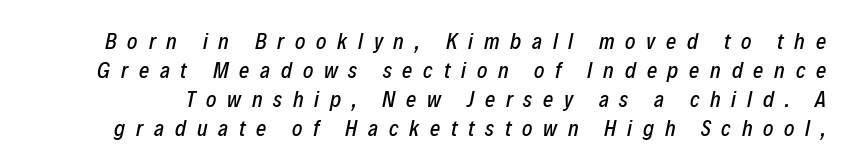
The image shows 22 px text type, italic (leaning right); set normal line spacing (1.32x), unusually wide letter spacing (+0.49 em), not underlined.
